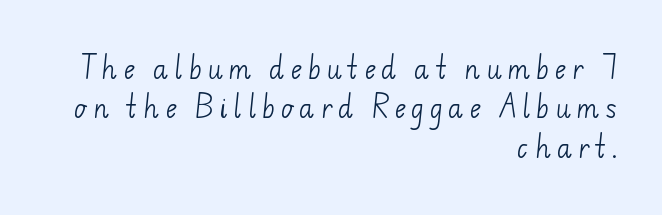
The image shows 25 px text type; set right-aligned, normal line spacing (1.58x), unusually wide letter spacing (+0.23 em), not underlined.
